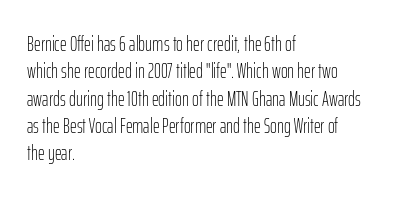
The image shows 21 px text type, upright; set left-aligned, normal line spacing (1.3x), normal letter spacing, not underlined.
